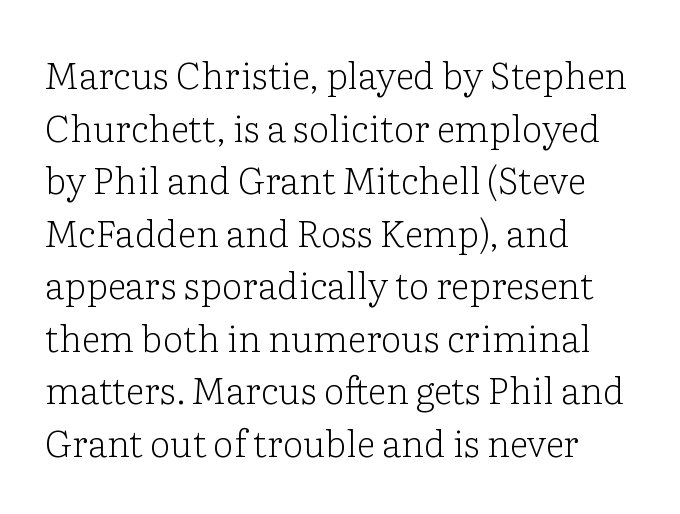
The line-height multiplier appears to be the usual default. Characters remain perfectly vertical along every line. Unlike a clean sans, this face finishes its strokes with serifs. Lines of text with bare space underneath.
